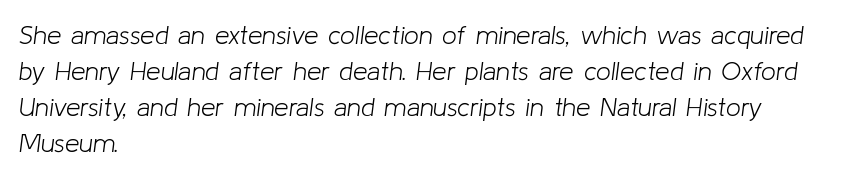
Horizontal alignment here is leftward, the default for most running prose. The characters are drawn with everyday or finer stroke widths. Has an underline been added? It has not. Quick note: interline space is typical. You could call the tracking neutral — neither tight nor loose.
